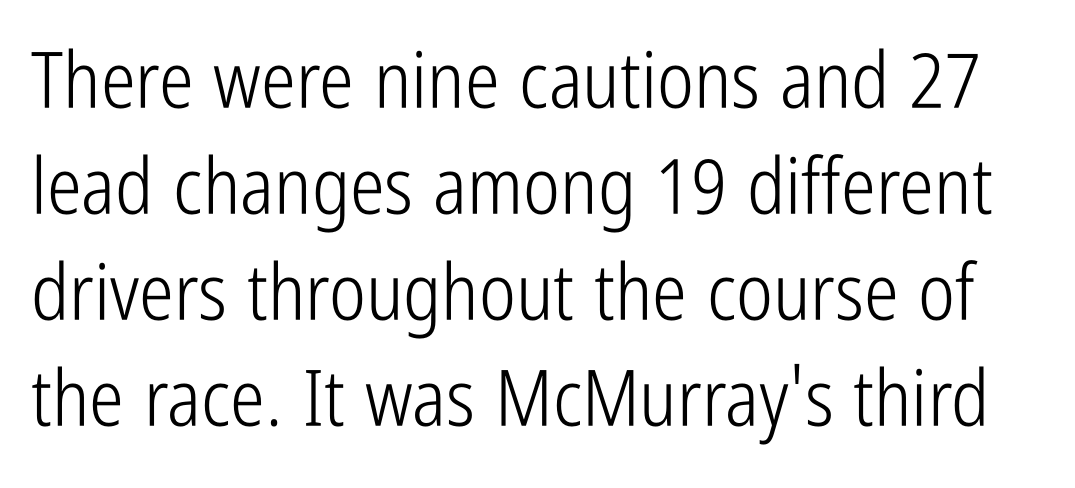
A sans-serif font was chosen for this passage. The rendering uses a moderate line-height, typical for paragraphs. Stems and bowls with no extra thickness — not bold. The type sits square on the baseline with zero lean. These lines are rendered in a variable-pitch font. The baseline area is clear.
